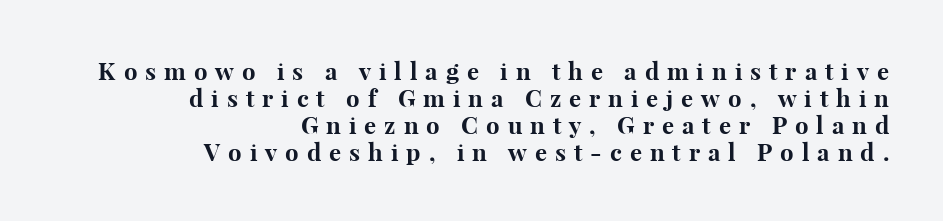
The area under the type is left untouched. Visually the block forms a straight wall on the right and a jagged coastline on the left. Glyph-to-glyph distance is far greater than everyday printed text. Baseline-to-baseline distance is barely more than the letter height.
